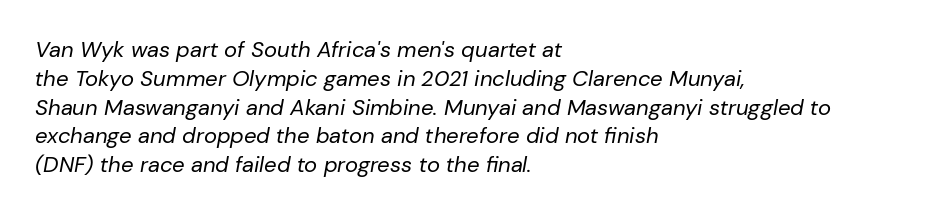
In terms of letterspacing, this is plain default setting. Emphasis-style slanted type is in use. The vertical gap from one line to the next is medium. The strokes are not fattened; the text isn't bold. The rendering anchors every line to the left-hand side.
